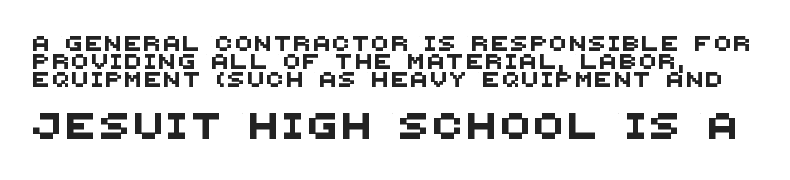
The image shows 26 px text type; set left-aligned, line spacing 1.19x, unusually wide letter spacing (+0.23 em), not underlined; the second (bottom) block is 1.73x larger.
